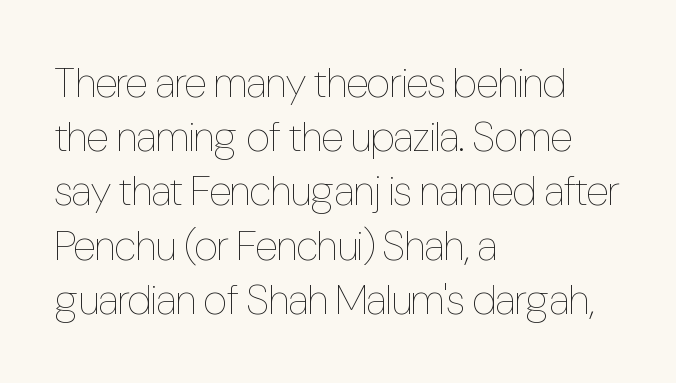
Q: Is the text bold? A: No.
Q: Is the text italic (slanted)? A: No, it is upright.
Q: Is the text underlined? A: No.
Q: How is the paragraph aligned? A: Left-aligned.
Q: Is the spacing between letters normal or unusually wide? A: Normal.
Q: Is the spacing between lines tight, normal or loose? A: Normal.
Q: Width (condensed, normal, or wide)? A: Condensed.
Q: Stroke contrast? A: Low.
Q: x-height? A: Medium.
Q: Monospaced? A: No.
